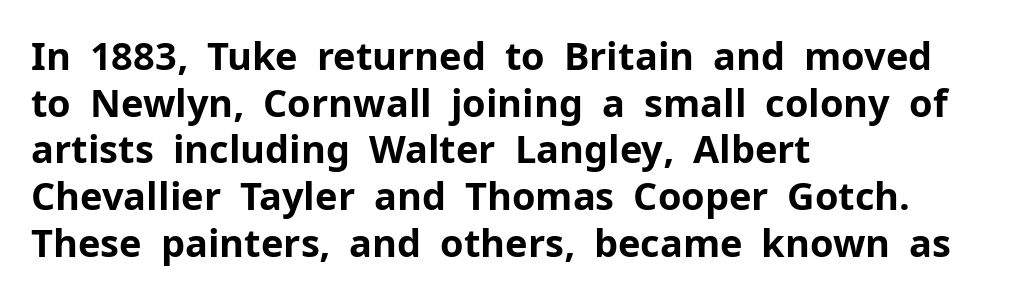
The specimen reads as upright at a glance. Unmarked baselines from the first word to the last. There is no visible air inserted between adjacent glyphs. Is this a fixed-width face? No — the glyphs have proportional, varying widths.
